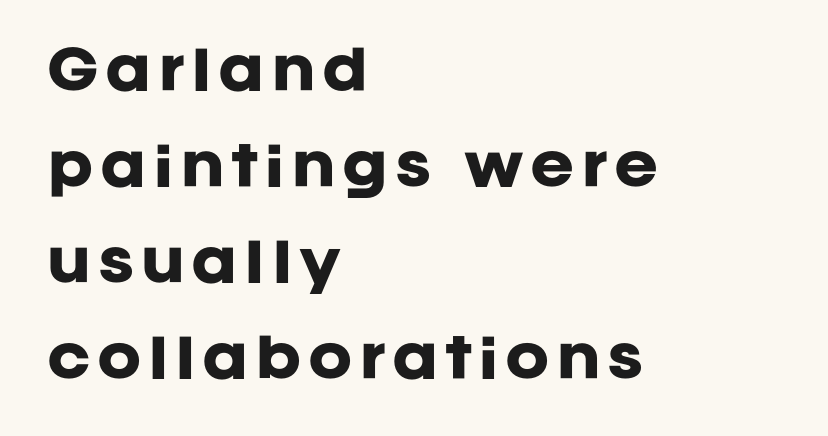
The image shows 53 px heavy sans-serif type, upright; set left-aligned, line spacing 1.81x, not underlined; low stroke contrast and a large x-height.
